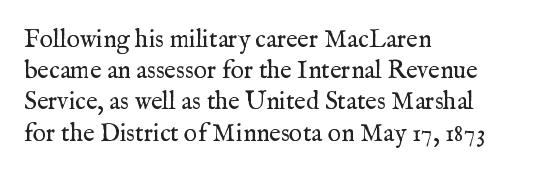
Q: Is the text bold? A: No.
Q: Is the text italic (slanted)? A: No, it is upright.
Q: Is the text underlined? A: No.
Q: How is the paragraph aligned? A: Left-aligned.
Q: Is the spacing between letters normal or unusually wide? A: Normal.
Q: Is the spacing between lines tight, normal or loose? A: Normal.
